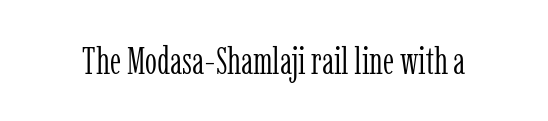
{"serif": "yes", "italic": "no", "bold": "no", "weight": "light", "width": "condensed", "stroke_contrast": "low", "x_height": "medium", "monospaced": "no", "underline": "no", "letter_spacing": "normal", "letter_spacing_em": 0.0, "glyph_px": 38}
